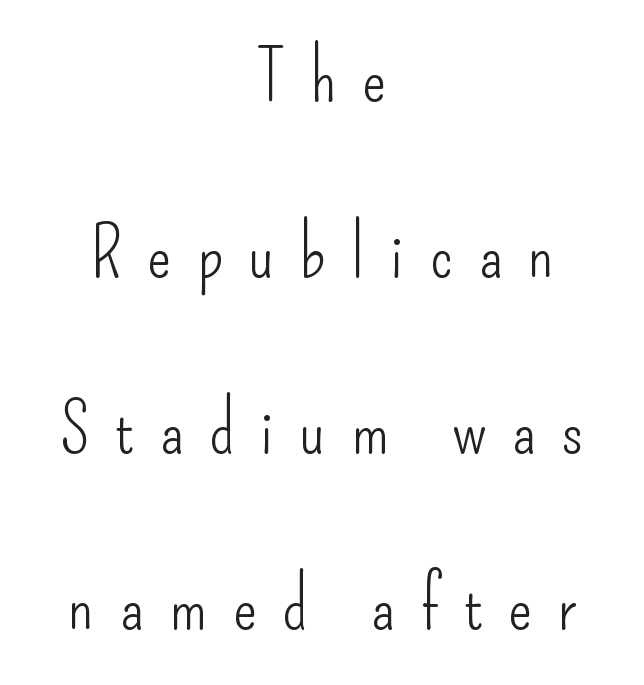
Q: Is the text bold? A: No.
Q: Is the text italic (slanted)? A: No, it is upright.
Q: Is the typeface a serif or a sans-serif typeface? A: Sans-serif.
Q: Is the text underlined? A: No.
Q: How is the paragraph aligned? A: Centered.
Q: Is the spacing between letters normal or unusually wide? A: Unusually wide.
Q: Is the spacing between lines tight, normal or loose? A: Loose.
Q: Width (condensed, normal, or wide)? A: Condensed.
Q: Stroke contrast? A: Low.
Q: x-height? A: Small.
Q: Monospaced? A: No.
